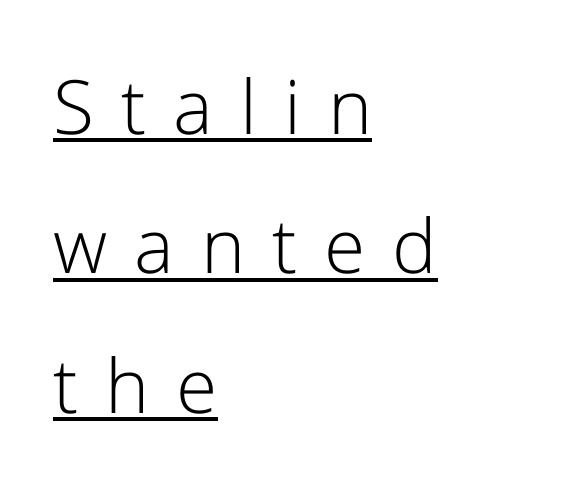
{"serif": "no", "italic": "no", "bold": "no", "weight": "light", "width": "normal", "stroke_contrast": "low", "x_height": "medium", "monospaced": "no", "underline": "yes", "align": "left", "line_spacing_ratio": 1.86, "letter_spacing": "wide", "letter_spacing_em": 0.36, "glyph_px": 75}
